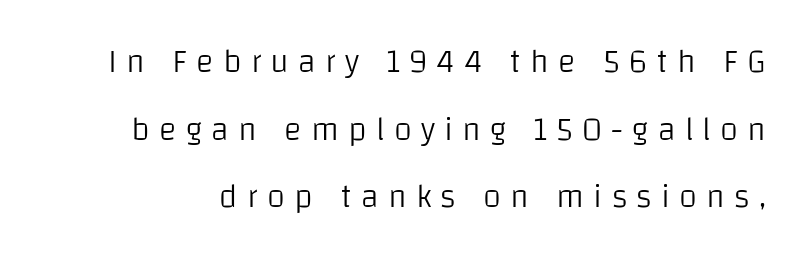
The image shows 33 px light sans-serif type, upright; set loose line spacing (2.05x), unusually wide letter spacing (+0.28 em), not underlined; low stroke contrast and a large x-height.
